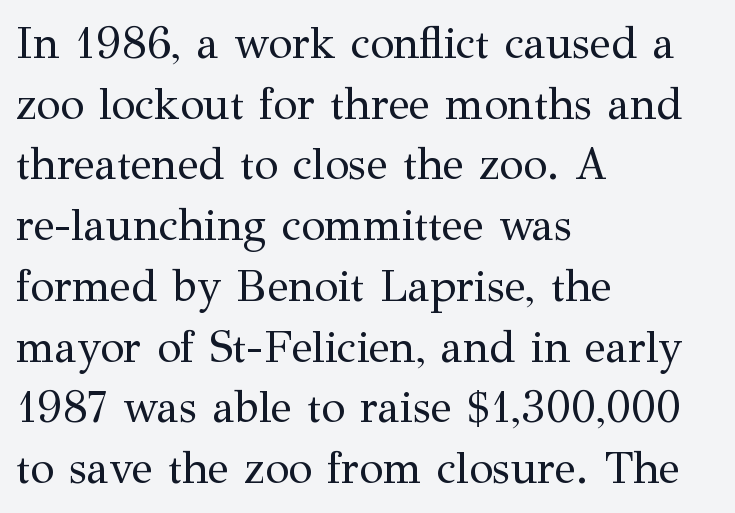
{"serif": "yes", "italic": "no", "bold": "no", "weight": "regular", "width": "normal", "stroke_contrast": "medium", "x_height": "medium", "monospaced": "no", "underline": "no", "align": "left", "line_spacing": "normal", "line_spacing_ratio": 1.38, "letter_spacing": "normal", "letter_spacing_em": 0.0, "glyph_px": 44}
